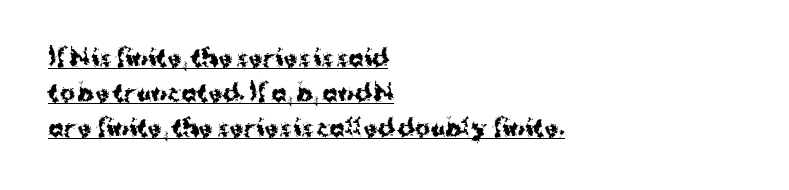
{"italic": "no", "bold": "yes", "underline": "yes", "align": "left", "line_spacing": "normal", "line_spacing_ratio": 1.52, "letter_spacing": "normal", "letter_spacing_em": 0.0, "glyph_px": 23}
